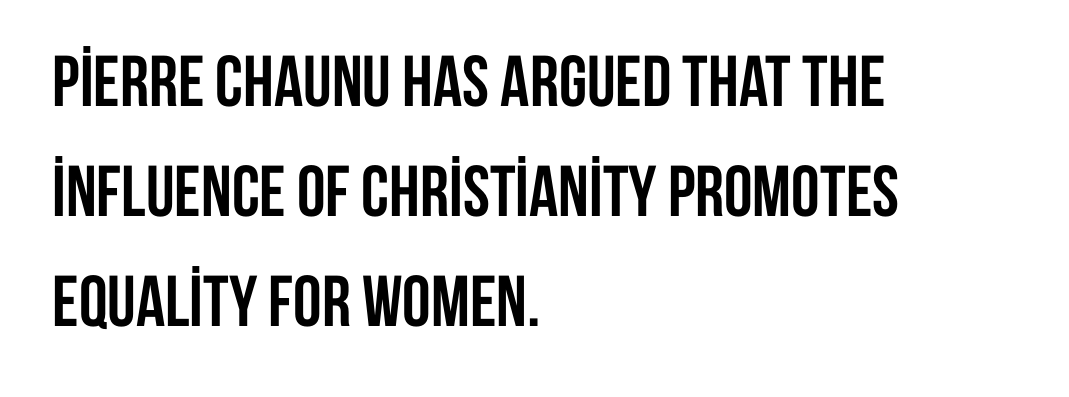
The image shows 72 px semibold, condensed sans-serif type, upright; set left-aligned, normal line spacing (1.53x), normal letter spacing, not underlined; low stroke contrast and a large x-height.
